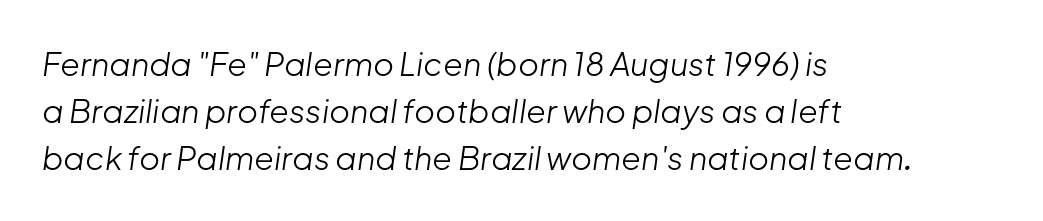
The glyphs are unaccompanied by any horizontal stroke below them. Is this a fixed-width face? No — the glyphs have proportional, varying widths. There is no visible air inserted between adjacent glyphs. The face used here has a pronounced slope to its letters.
